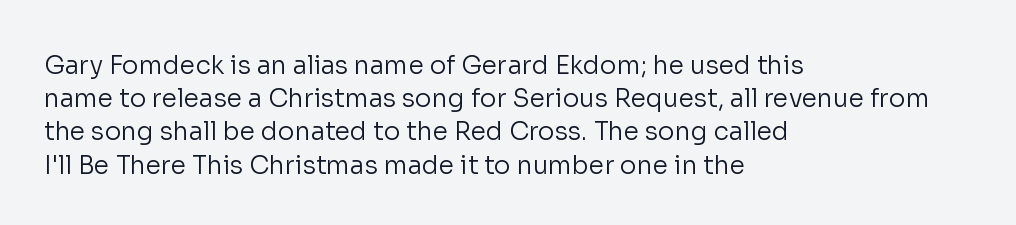
Q: Is the text bold? A: No.
Q: Is the text italic (slanted)? A: No, it is upright.
Q: Is the text underlined? A: No.
Q: How is the paragraph aligned? A: Left-aligned.
Q: Is the spacing between letters normal or unusually wide? A: Normal.
Q: Is the spacing between lines tight, normal or loose? A: Normal.
